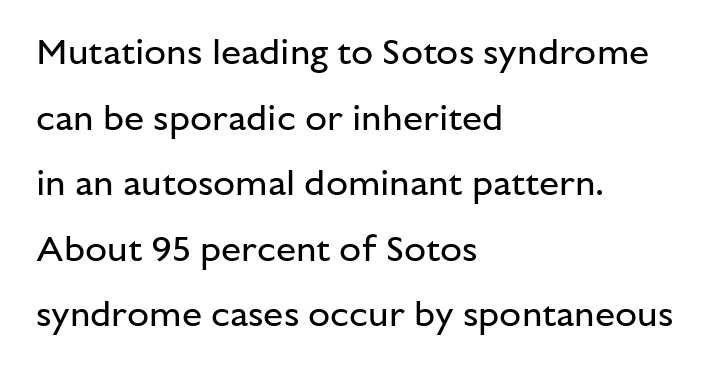
{"serif": "no", "italic": "no", "bold": "no", "weight": "regular", "width": "normal", "stroke_contrast": "low", "x_height": "medium", "monospaced": "no", "underline": "no", "align": "left", "line_spacing_ratio": 1.82, "letter_spacing": "normal", "letter_spacing_em": 0.0, "glyph_px": 36}
